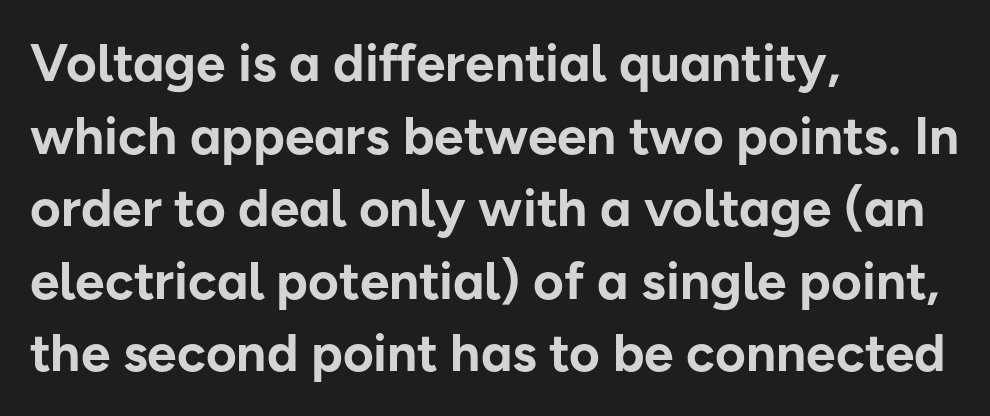
Descenders hang freely into open space. Letter spacing: default. These lines sit exactly where default settings would place them. The rag falls on the right side of this text block. Is this a sans? Yes — the strokes have no serifs. Looks like regular typesetting: each glyph gets only the width it needs.
